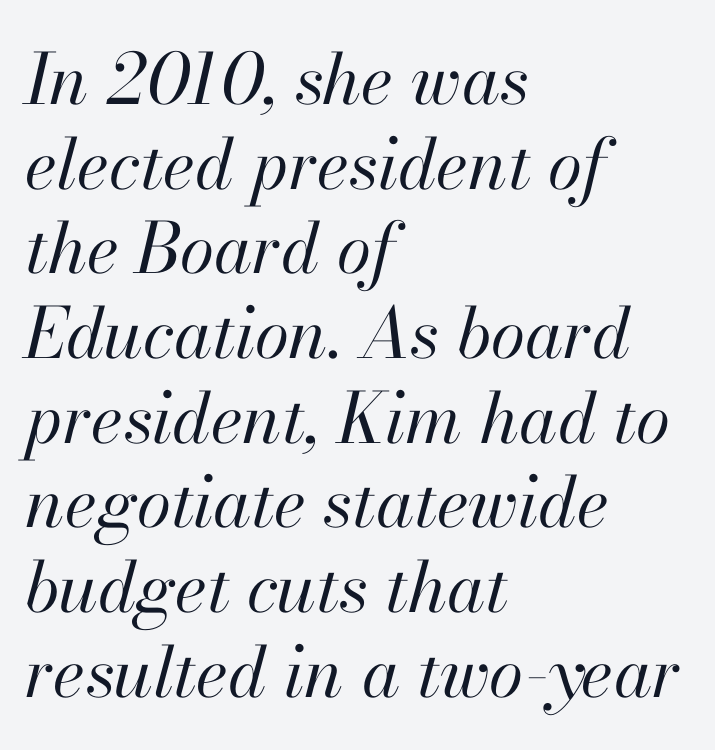
The text block is weighted toward the left margin, trailing off unevenly rightward. Beneath every word, the page is bare. You could not count columns in this text — the font is proportionally spaced. Stems here are at most as thick as an everyday book face. Students, note that the glyphs here touch the page at normal intervals.
